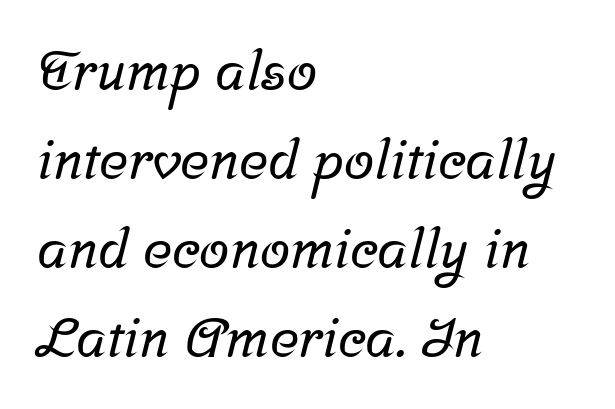
Q: Is the text underlined? A: No.
Q: How is the paragraph aligned? A: Left-aligned.
Q: Is the spacing between letters normal or unusually wide? A: Normal.
Q: Is the spacing between lines tight, normal or loose? A: Normal.
Q: Width (condensed, normal, or wide)? A: Normal.
Q: Stroke contrast? A: Low.
Q: x-height? A: Medium.
Q: Monospaced? A: No.
